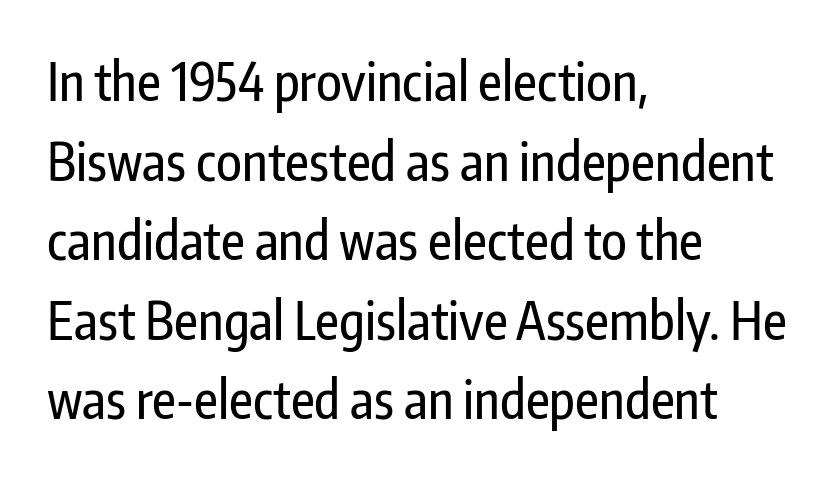
Nobody touched the tracking dial on this one. A student would call this left alignment; a typographer would say flush left, rag right. You can tell it's not italic because the verticals are truly vertical. Check where the strokes stop: nothing finishes them off — pure sans.
